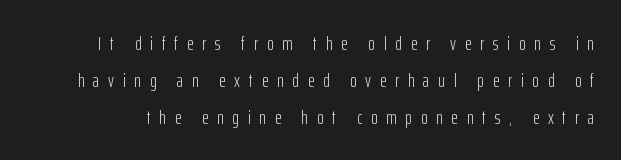
The image shows 20 px text type, upright; set line spacing 1.85x, unusually wide letter spacing (+0.44 em), not underlined.
